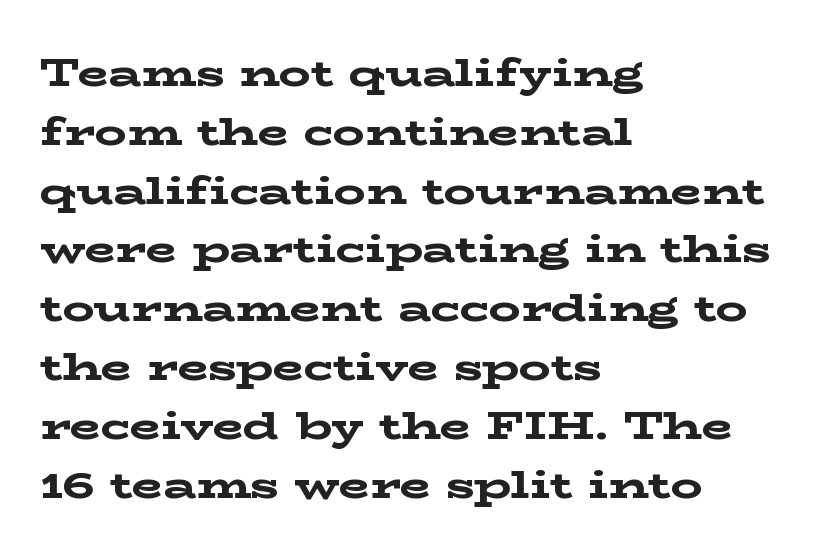
{"serif": "yes", "italic": "no", "bold": "yes", "weight": "bold", "width": "wide", "stroke_contrast": "low", "x_height": "medium", "monospaced": "no", "underline": "no", "align": "left", "line_spacing": "normal", "line_spacing_ratio": 1.47, "letter_spacing": "normal", "letter_spacing_em": 0.0, "glyph_px": 40}
